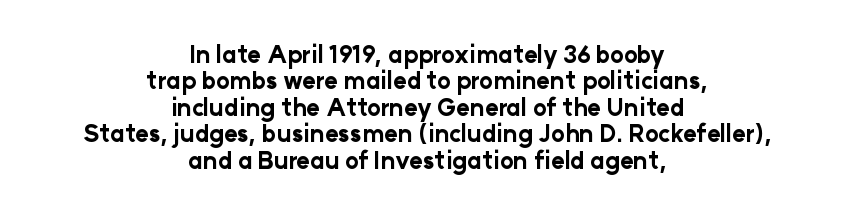
{"italic": "no", "bold": "yes", "underline": "no", "align": "center", "line_spacing": "tight", "line_spacing_ratio": 1.15, "letter_spacing": "normal", "letter_spacing_em": 0.0, "glyph_px": 23}
